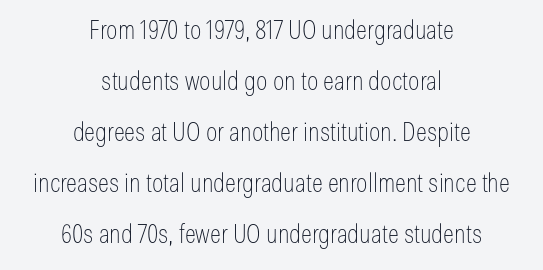
Letter spacing: default. The passage shown is not bold in any degree. The letters stand straight up with perfectly vertical stems. The passage shown is not underscored anywhere.
